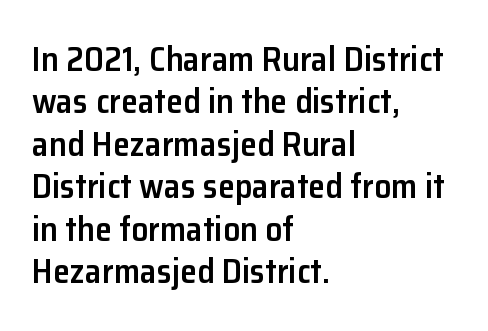
Q: Is the text bold? A: Semi-bold.
Q: Is the text italic (slanted)? A: No, it is upright.
Q: Is the typeface a serif or a sans-serif typeface? A: Sans-serif.
Q: Is the text underlined? A: No.
Q: How is the paragraph aligned? A: Left-aligned.
Q: Is the spacing between letters normal or unusually wide? A: Normal.
Q: Is the spacing between lines tight, normal or loose? A: Normal.
Q: Width (condensed, normal, or wide)? A: Normal.
Q: Stroke contrast? A: Low.
Q: x-height? A: Medium.
Q: Monospaced? A: No.
